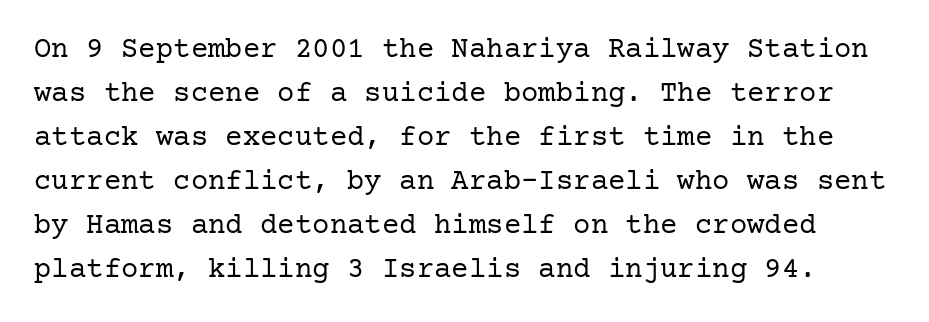
Q: Is the text bold? A: No.
Q: Is the text italic (slanted)? A: No, it is upright.
Q: Is the typeface a serif or a sans-serif typeface? A: Serif.
Q: Is the text underlined? A: No.
Q: Is the spacing between letters normal or unusually wide? A: Normal.
Q: Is the spacing between lines tight, normal or loose? A: Normal.
Q: Width (condensed, normal, or wide)? A: Normal.
Q: Stroke contrast? A: Low.
Q: x-height? A: Medium.
